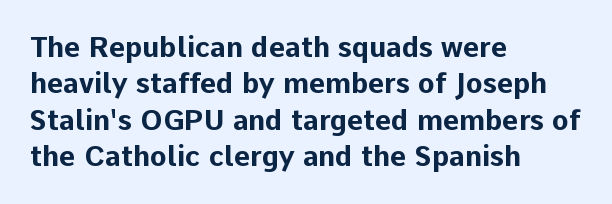
The image shows 28 px bold sans-serif type, upright; set left-aligned, normal line spacing (1.3x), normal letter spacing, not underlined; low stroke contrast and a medium x-height.
